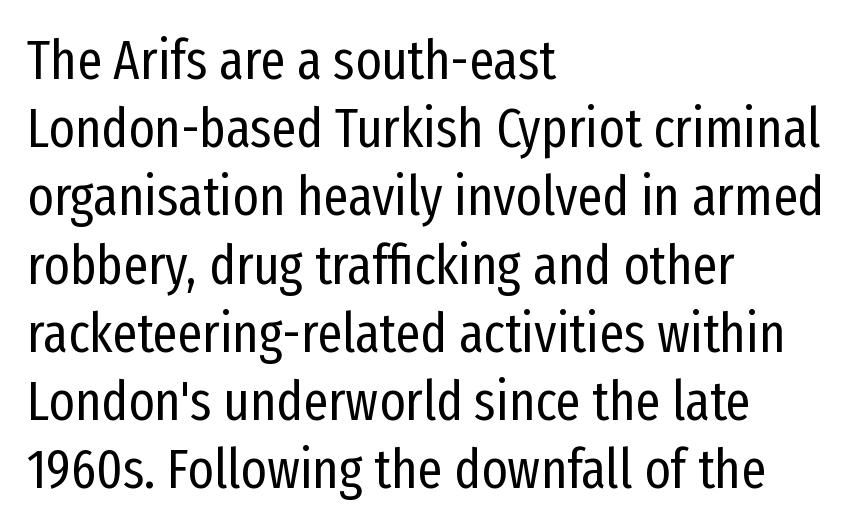
The lines are quadded left. Stem width sits at or under what a default text font uses. I'd call this a sans setting — the letters go barefoot. The font's upright variant was chosen for this text. Think of a printed novel: that variable character pitch is what you see here. A bare baseline throughout the passage.
